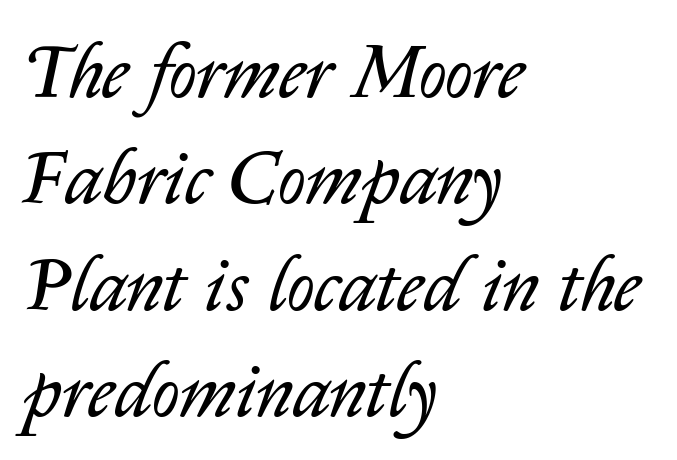
The image shows 76 px regular-weight type, italic (leaning right); set left-aligned, normal line spacing (1.4x), normal letter spacing, not underlined; low stroke contrast and a medium x-height.
